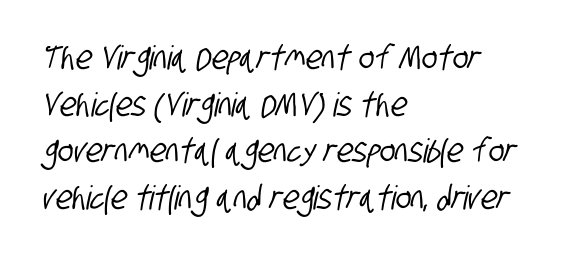
{"serif": "no", "width": "condensed", "stroke_contrast": "low", "x_height": "large", "monospaced": "no", "underline": "no", "align": "left", "line_spacing": "normal", "line_spacing_ratio": 1.41, "letter_spacing": "normal", "letter_spacing_em": 0.0, "glyph_px": 33}
